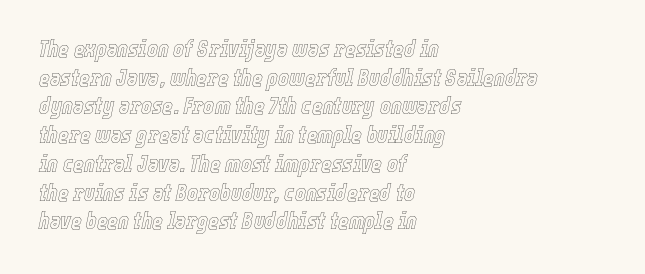
Horizontal alignment here is leftward, the default for most running prose. The strip under each line holds only bare page. A typesetter would mark this as italic. Regarding leading, the lines here are spaced in the standard way.
